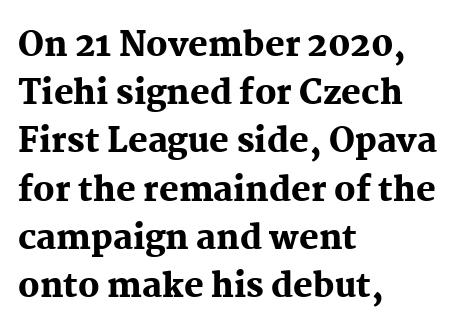
Q: Is the text bold? A: Yes.
Q: Is the text italic (slanted)? A: No, it is upright.
Q: Is the typeface a serif or a sans-serif typeface? A: Serif.
Q: Is the text underlined? A: No.
Q: How is the paragraph aligned? A: Left-aligned.
Q: Is the spacing between letters normal or unusually wide? A: Normal.
Q: Is the spacing between lines tight, normal or loose? A: Normal.
Q: Width (condensed, normal, or wide)? A: Normal.
Q: Stroke contrast? A: Medium.
Q: x-height? A: Medium.
Q: Monospaced? A: No.
